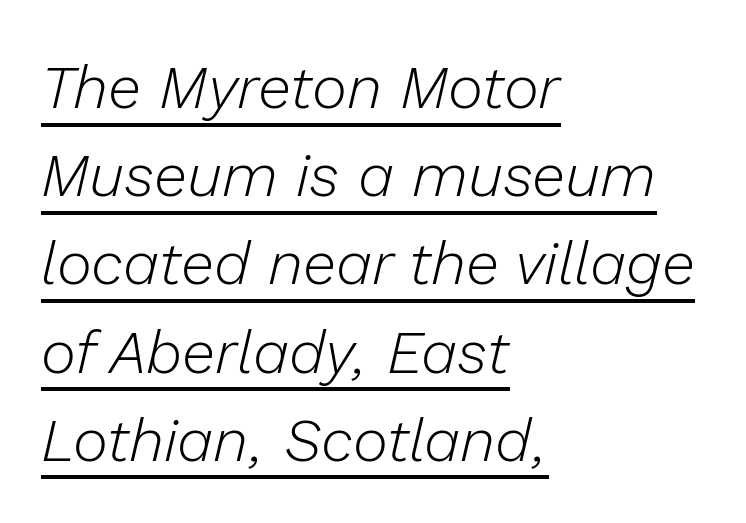
The image shows 60 px light type, italic (leaning right); set left-aligned, normal line spacing (1.47x), normal letter spacing, underlined; low stroke contrast and a medium x-height.
